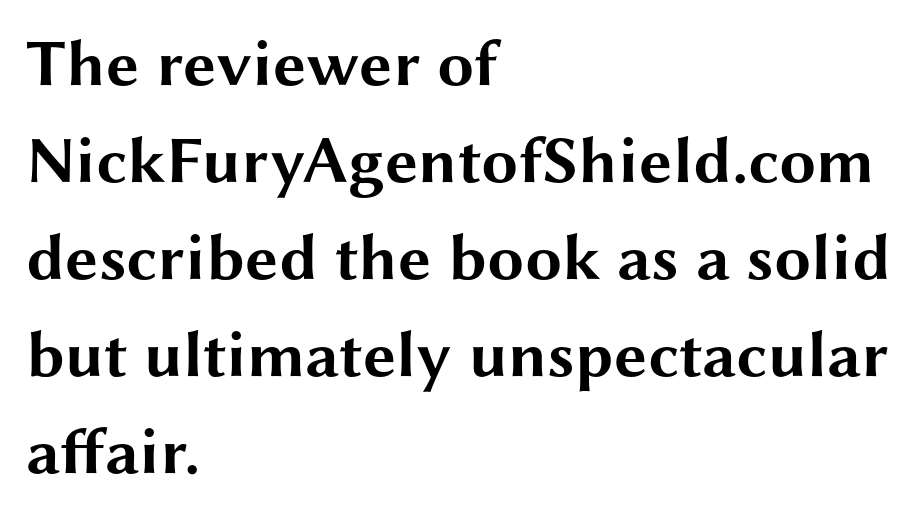
Q: Is the text bold? A: Yes.
Q: Is the text italic (slanted)? A: No, it is upright.
Q: Is the typeface a serif or a sans-serif typeface? A: Sans-serif.
Q: Is the text underlined? A: No.
Q: How is the paragraph aligned? A: Left-aligned.
Q: Is the spacing between letters normal or unusually wide? A: Normal.
Q: Is the spacing between lines tight, normal or loose? A: Normal.
Q: Width (condensed, normal, or wide)? A: Wide.
Q: Stroke contrast? A: Medium.
Q: x-height? A: Medium.
Q: Monospaced? A: No.
